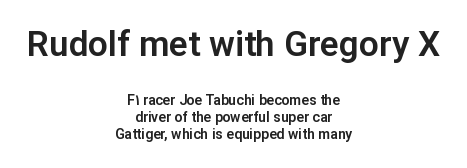
Q: Is the text italic (slanted)? A: No, it is upright.
Q: Is the typeface a serif or a sans-serif typeface? A: Sans-serif.
Q: Is the text underlined? A: No.
Q: How is the paragraph aligned? A: Centered.
Q: Is the spacing between letters normal or unusually wide? A: Normal.
Q: Which block of text is set in a larger size, the first (top) or the second (bottom)? A: The first (top) one.
Q: Width (condensed, normal, or wide)? A: Normal.
Q: Stroke contrast? A: Low.
Q: x-height? A: Medium.
Q: Monospaced? A: No.
